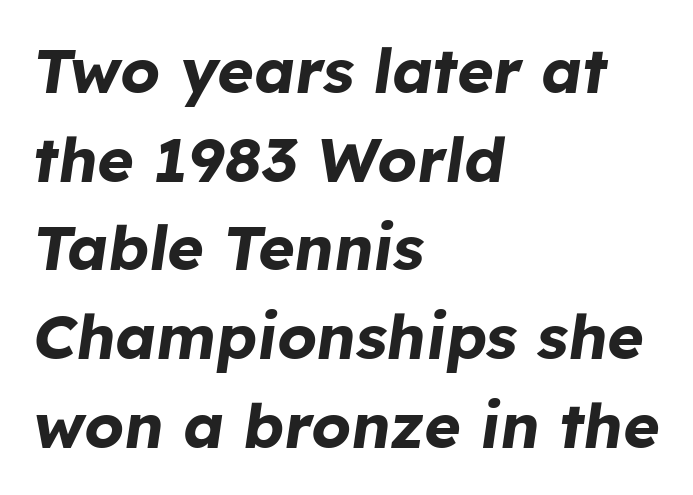
Q: Is the text bold? A: Yes.
Q: Is the text italic (slanted)? A: Yes, it leans right by about 8 degrees.
Q: Is the text underlined? A: No.
Q: How is the paragraph aligned? A: Left-aligned.
Q: Is the spacing between letters normal or unusually wide? A: Normal.
Q: Is the spacing between lines tight, normal or loose? A: Normal.
Q: Width (condensed, normal, or wide)? A: Normal.
Q: Stroke contrast? A: Low.
Q: x-height? A: Medium.
Q: Monospaced? A: No.
